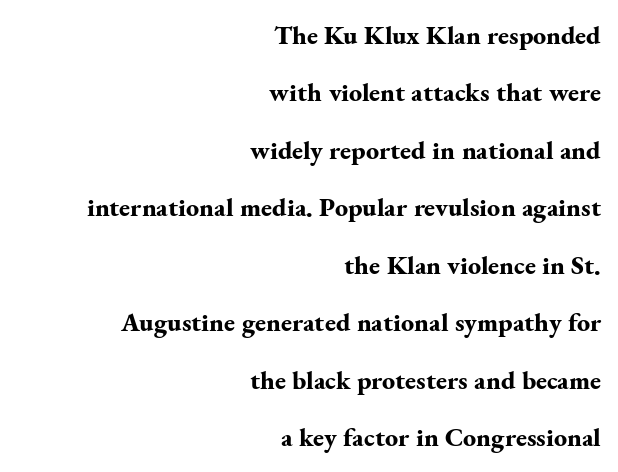
{"italic": "no", "bold": "yes", "underline": "no", "align": "right", "line_spacing": "loose", "line_spacing_ratio": 2.21, "letter_spacing": "normal", "letter_spacing_em": 0.0, "glyph_px": 26}
